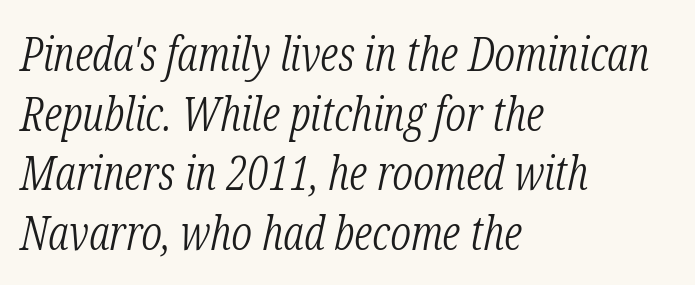
Any mark beneath the type? The region is blank. These lines are set flush left with a ragged right edge. Each word holds together tightly as a unit, with standard inter-letter gaps. Slanted lettering throughout. The font family rendered here belongs to the serif group. These lines are rendered in a variable-pitch font.
